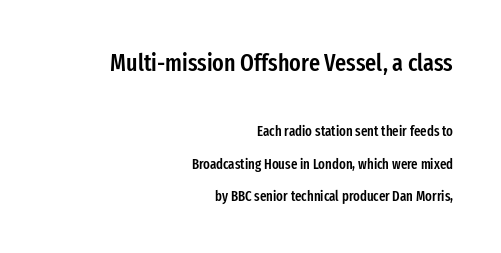
Q: Is the text bold? A: Semi-bold.
Q: Is the text italic (slanted)? A: No, it is upright.
Q: Is the text underlined? A: No.
Q: How is the paragraph aligned? A: Right-aligned.
Q: Is the spacing between letters normal or unusually wide? A: Normal.
Q: Is the spacing between lines tight, normal or loose? A: Loose.
Q: Which block of text is set in a larger size, the first (top) or the second (bottom)? A: The first (top) one.
